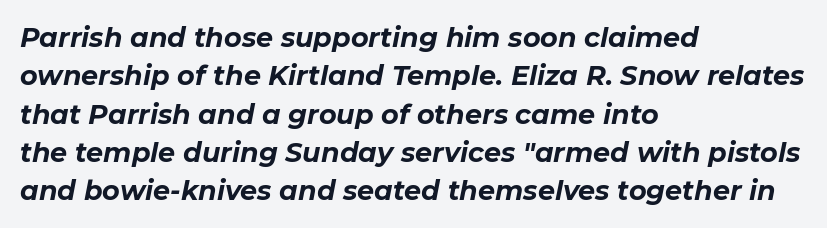
The image shows 27 px bold type, italic (leaning right); set left-aligned, normal line spacing (1.42x), normal letter spacing, not underlined.
